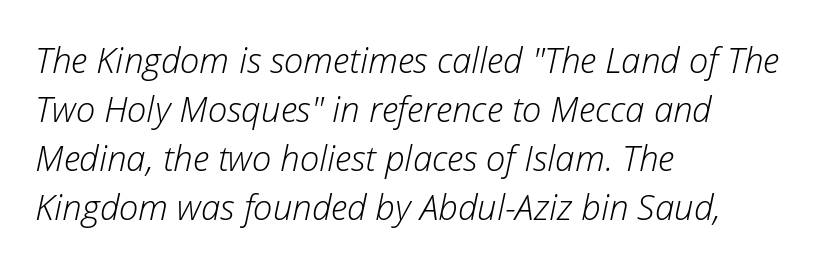
Q: Is the text bold? A: No.
Q: Is the text italic (slanted)? A: Yes, it leans right by about 12 degrees.
Q: Is the text underlined? A: No.
Q: How is the paragraph aligned? A: Left-aligned.
Q: Is the spacing between letters normal or unusually wide? A: Normal.
Q: Is the spacing between lines tight, normal or loose? A: Normal.
Q: Width (condensed, normal, or wide)? A: Normal.
Q: Stroke contrast? A: Low.
Q: x-height? A: Medium.
Q: Monospaced? A: No.
